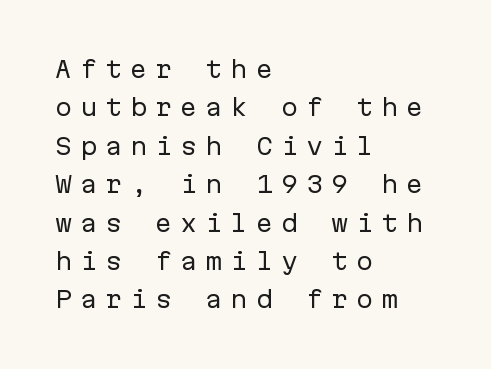
Q: Is the text bold? A: No.
Q: Is the text italic (slanted)? A: No, it is upright.
Q: Is the text underlined? A: No.
Q: How is the paragraph aligned? A: Left-aligned.
Q: Is the spacing between letters normal or unusually wide? A: Unusually wide.
Q: Is the spacing between lines tight, normal or loose? A: Normal.
